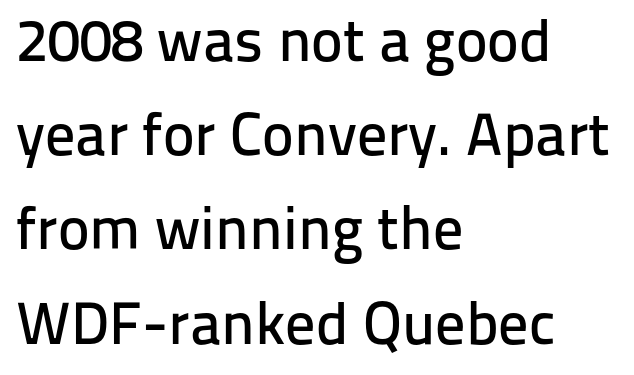
{"serif": "no", "italic": "no", "width": "normal", "stroke_contrast": "low", "x_height": "medium", "monospaced": "no", "underline": "no", "align": "left", "line_spacing": "normal", "line_spacing_ratio": 1.57, "letter_spacing": "normal", "letter_spacing_em": 0.0, "glyph_px": 60}
